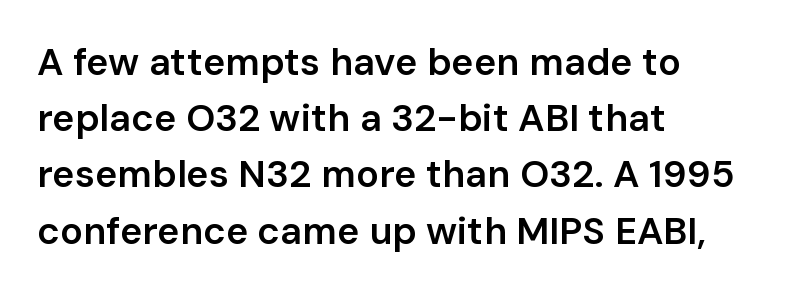
Does the leading feel generous? No, just average. Tracking here is standard; glyphs follow each other at the usual distance. Font category for this specimen: sans-serif. It's the straight-up-and-down kind of type. Do the characters align in a grid? No, the font is proportional.
